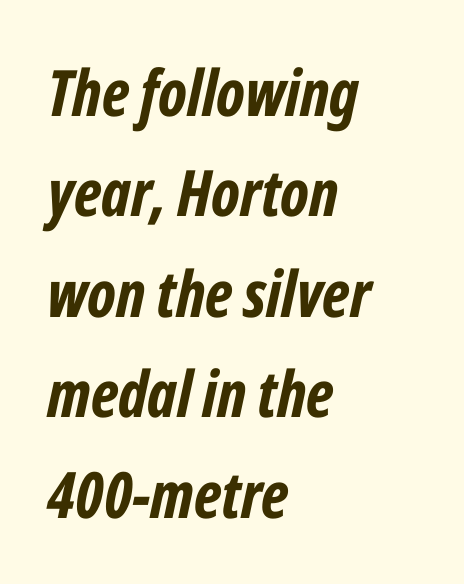
{"italic": "yes", "lean": "right", "slant_degrees": 12, "bold": "yes", "weight": "bold", "width": "condensed", "stroke_contrast": "low", "x_height": "medium", "monospaced": "no", "underline": "no", "align": "left", "line_spacing": "normal", "line_spacing_ratio": 1.57, "letter_spacing": "normal", "letter_spacing_em": 0.0, "glyph_px": 64}
